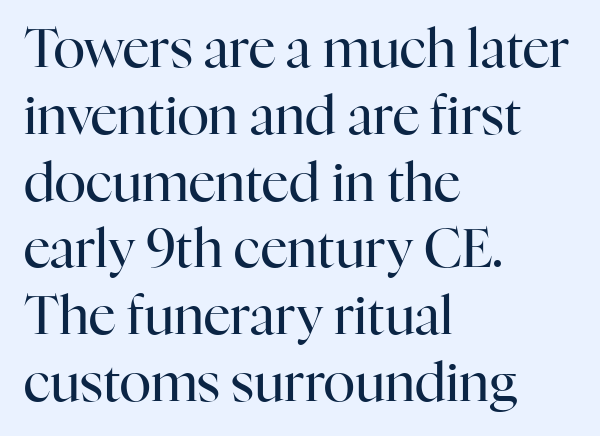
The image shows 53 px regular-weight serif type, upright; set left-aligned, normal line spacing (1.26x), normal letter spacing, not underlined; high stroke contrast and a medium x-height.
